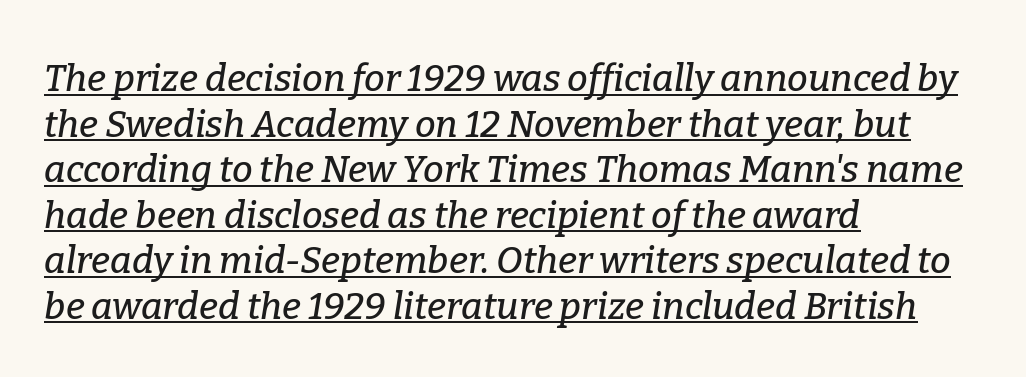
The image shows 37 px serif type, italic (leaning right); set left-aligned, line spacing 1.23x, normal letter spacing, underlined; low stroke contrast and a medium x-height.
